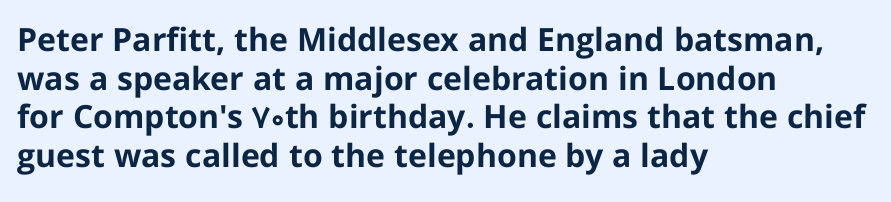
Q: Is the text bold? A: Yes.
Q: Is the text italic (slanted)? A: No, it is upright.
Q: Is the typeface a serif or a sans-serif typeface? A: Sans-serif.
Q: Is the text underlined? A: No.
Q: How is the paragraph aligned? A: Left-aligned.
Q: Is the spacing between letters normal or unusually wide? A: Normal.
Q: Width (condensed, normal, or wide)? A: Normal.
Q: Stroke contrast? A: Low.
Q: x-height? A: Medium.
Q: Monospaced? A: No.
